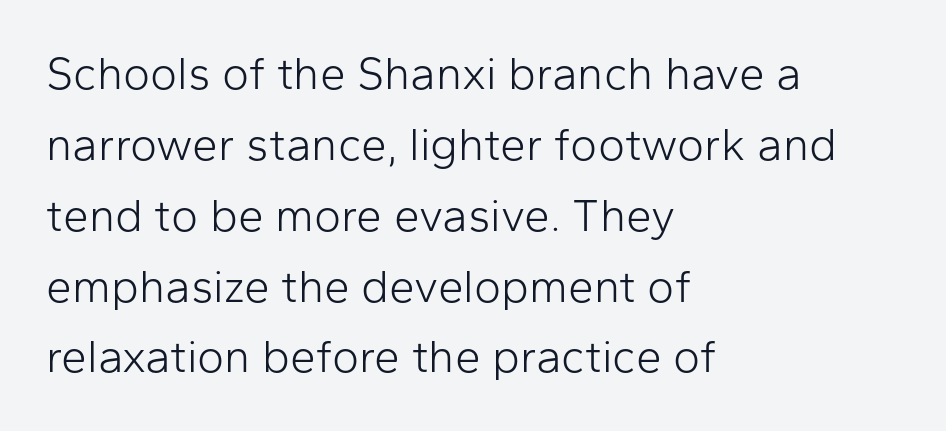
Q: Is the text bold? A: No.
Q: Is the text italic (slanted)? A: No, it is upright.
Q: Is the typeface a serif or a sans-serif typeface? A: Sans-serif.
Q: Is the text underlined? A: No.
Q: How is the paragraph aligned? A: Left-aligned.
Q: Is the spacing between letters normal or unusually wide? A: Normal.
Q: Is the spacing between lines tight, normal or loose? A: Normal.
Q: Width (condensed, normal, or wide)? A: Normal.
Q: Stroke contrast? A: Low.
Q: x-height? A: Medium.
Q: Monospaced? A: No.
